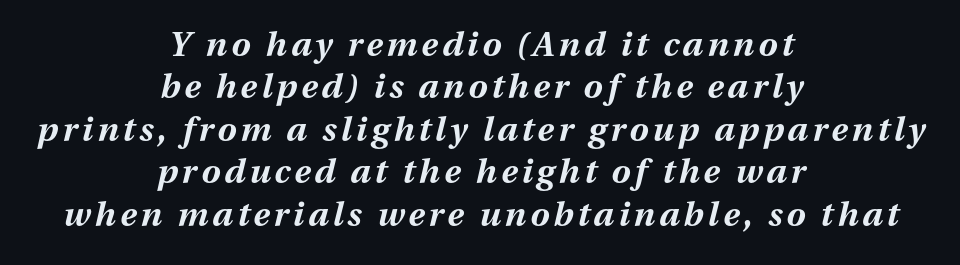
Q: Is the text bold? A: Yes.
Q: Is the text italic (slanted)? A: Yes, it leans right by about 13 degrees.
Q: Is the text underlined? A: No.
Q: How is the paragraph aligned? A: Centered.
Q: Is the spacing between lines tight, normal or loose? A: Normal.
Q: Width (condensed, normal, or wide)? A: Normal.
Q: Stroke contrast? A: Medium.
Q: x-height? A: Medium.
Q: Monospaced? A: No.
